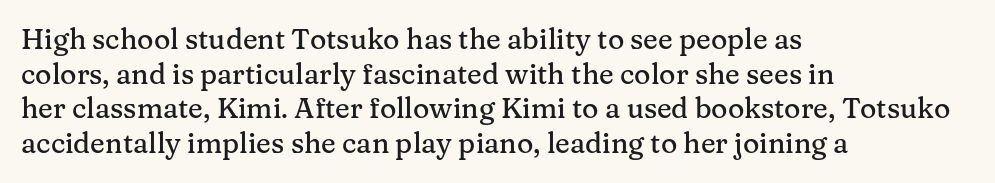
Q: Is the text italic (slanted)? A: No, it is upright.
Q: Is the typeface a serif or a sans-serif typeface? A: Serif.
Q: Is the text underlined? A: No.
Q: How is the paragraph aligned? A: Left-aligned.
Q: Is the spacing between letters normal or unusually wide? A: Normal.
Q: Width (condensed, normal, or wide)? A: Normal.
Q: Stroke contrast? A: Medium.
Q: x-height? A: Medium.
Q: Monospaced? A: No.
